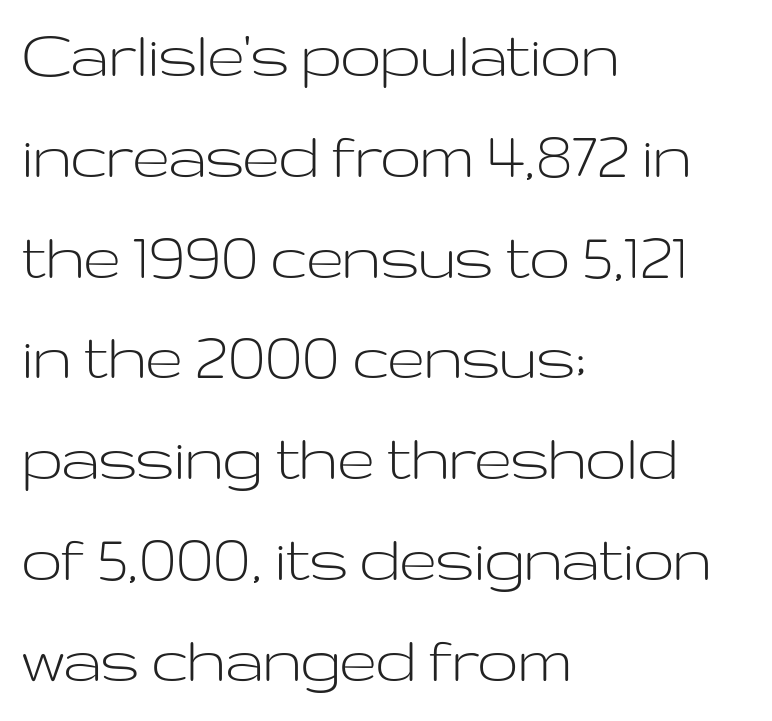
Q: Is the text bold? A: No.
Q: Is the text italic (slanted)? A: No, it is upright.
Q: Is the typeface a serif or a sans-serif typeface? A: Sans-serif.
Q: Is the text underlined? A: No.
Q: How is the paragraph aligned? A: Left-aligned.
Q: Is the spacing between letters normal or unusually wide? A: Normal.
Q: Is the spacing between lines tight, normal or loose? A: Normal.
Q: Width (condensed, normal, or wide)? A: Wide.
Q: Stroke contrast? A: Low.
Q: x-height? A: Medium.
Q: Monospaced? A: No.
